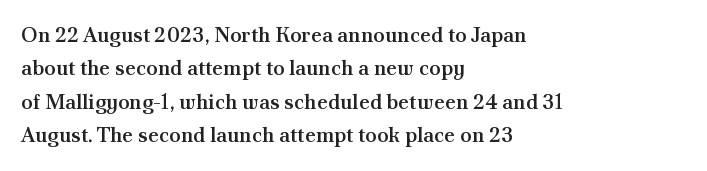
Typographic density is moderately raised because the face is semibold. Letter spacing: default. Vertically, the passage feels balanced, rows spaced as you'd expect. In terms of posture, this sample is upright. These lines stack with their left ends in a neat column.
